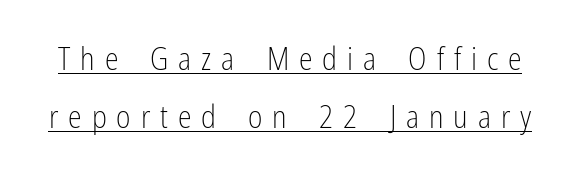
Q: Is the text bold? A: No.
Q: Is the text italic (slanted)? A: No, it is upright.
Q: Is the typeface a serif or a sans-serif typeface? A: Sans-serif.
Q: Is the text underlined? A: Yes.
Q: Is the spacing between letters normal or unusually wide? A: Unusually wide.
Q: Width (condensed, normal, or wide)? A: Condensed.
Q: Stroke contrast? A: Low.
Q: x-height? A: Medium.
Q: Monospaced? A: No.
